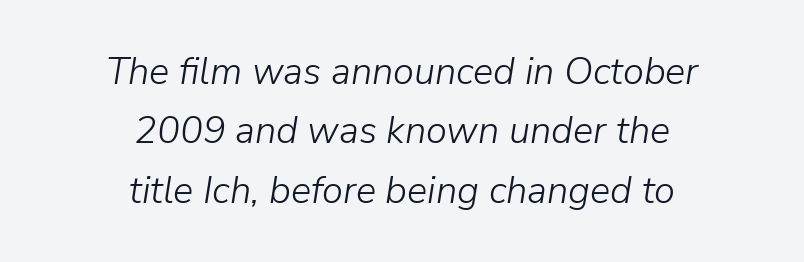
The image shows 38 px light type, italic (leaning right); set centered, normal line spacing (1.56x), normal letter spacing, not underlined; low stroke contrast and a medium x-height.
